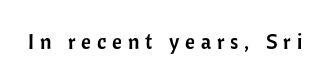
The image shows 21 px text type, upright; set unusually wide letter spacing (+0.28 em), not underlined.
